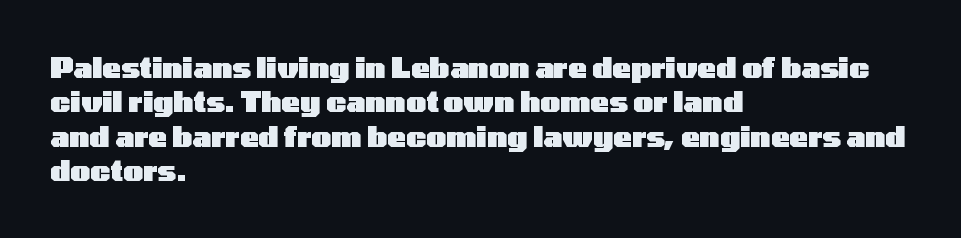
The image shows 28 px heavy, wide sans-serif type, upright; set left-aligned, line spacing 1.23x, normal letter spacing, not underlined; low stroke contrast and a medium x-height.
